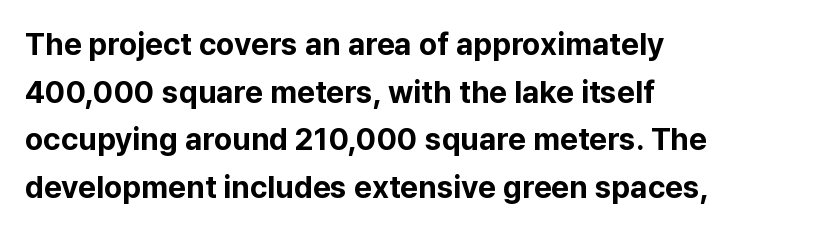
This is the regular roman posture of the typeface. Words float on clear page, feet unadorned. Honestly, the letter spacing is just normal — you wouldn't notice it. The ragged edge is on the right, which tells us the setting is flush left. Students, this is bold: see how much ink each stroke carries. This is sans-serif lettering, the kind often seen on screens and signage.
